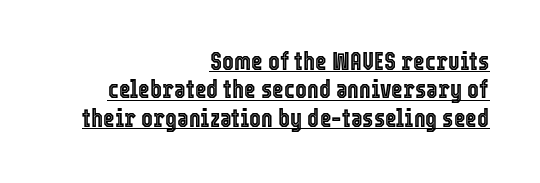
A flush-right, rag-left setting is used for this passage. Quick note: not italic, upright. Observe the ordinary spacing: letters are neighbours, not strangers. The string is rendered with underlining switched on.
